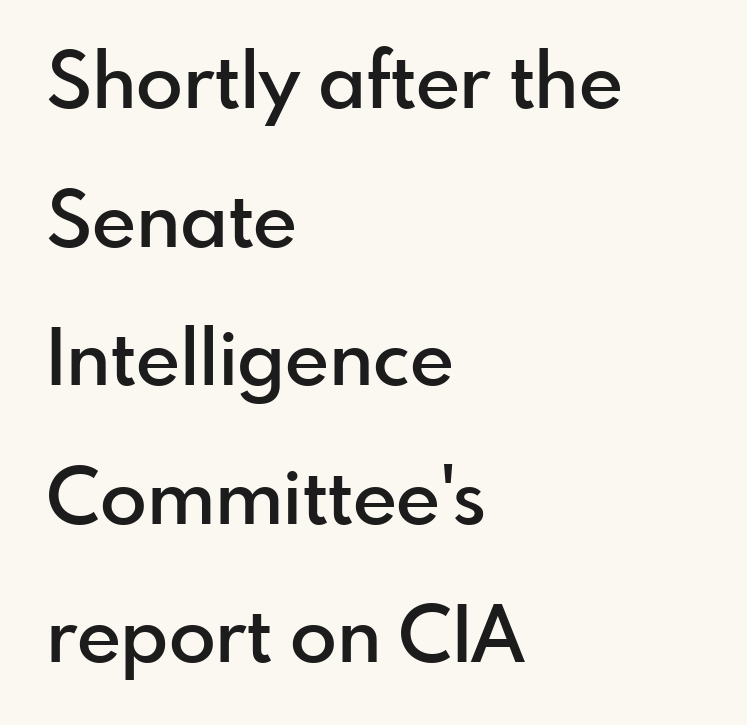
{"serif": "no", "italic": "no", "bold": "semi", "weight": "semibold", "width": "normal", "x_height": "small", "monospaced": "no", "underline": "no", "align": "left", "line_spacing_ratio": 1.8, "letter_spacing": "normal", "letter_spacing_em": 0.0, "glyph_px": 77}
